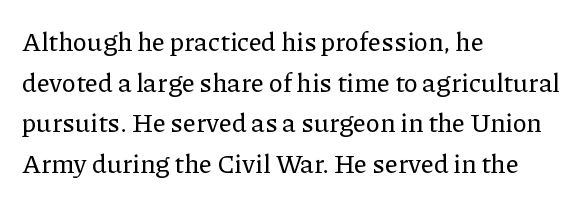
This rendering features lettering with no underline. How are the letters spaced? Ordinarily, with no added tracking. The setting favours the left margin, as ordinary paragraphs usually do. Does the lettering tilt? It doesn't — this is upright. Summary of vertical rhythm: regular, with standard interline spacing.
